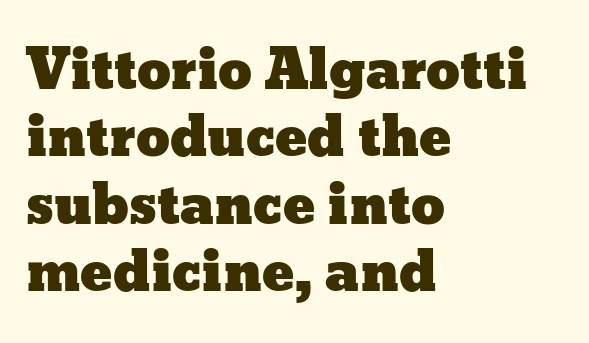
Q: Is the text italic (slanted)? A: No, it is upright.
Q: Is the text underlined? A: No.
Q: How is the paragraph aligned? A: Left-aligned.
Q: Is the spacing between letters normal or unusually wide? A: Normal.
Q: Is the spacing between lines tight, normal or loose? A: Normal.
Q: Width (condensed, normal, or wide)? A: Wide.
Q: Stroke contrast? A: Low.
Q: x-height? A: Medium.
Q: Monospaced? A: No.
